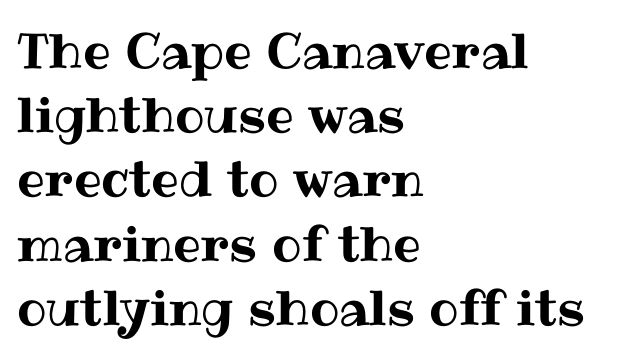
The image shows 49 px text type, upright; set left-aligned, normal line spacing (1.31x), normal letter spacing, not underlined; medium stroke contrast and a medium x-height.
